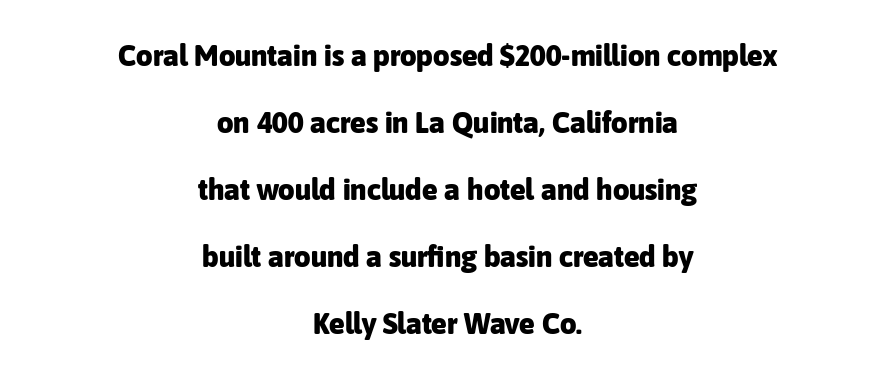
Vertical spacing — loose. The glyphs have the mass of a bold cut. Each row of text sits above clean, open space. In terms of letterform style, serifs are entirely absent. A typesetter would call this proportional, since set widths differ per character.
